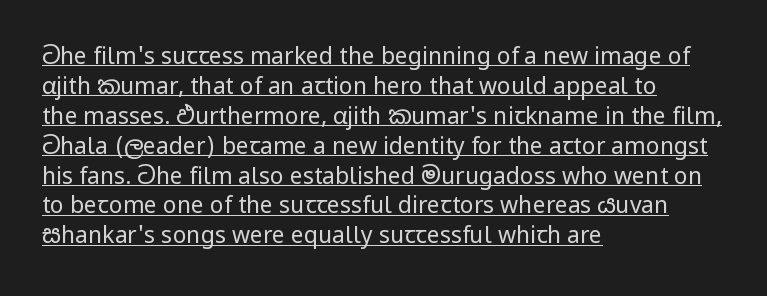
Q: Is the text bold? A: No.
Q: Is the text italic (slanted)? A: No, it is upright.
Q: Is the text underlined? A: Yes.
Q: How is the paragraph aligned? A: Left-aligned.
Q: Is the spacing between letters normal or unusually wide? A: Normal.
Q: Is the spacing between lines tight, normal or loose? A: Normal.
